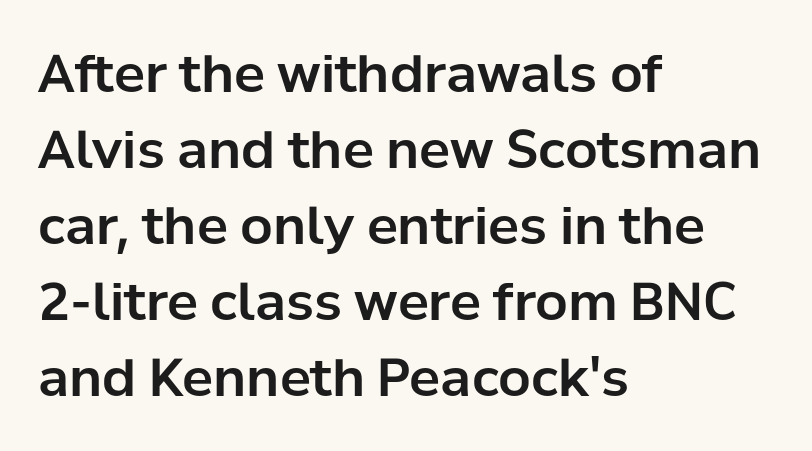
{"serif": "no", "italic": "no", "width": "normal", "stroke_contrast": "low", "x_height": "medium", "monospaced": "no", "underline": "no", "align": "left", "line_spacing": "normal", "line_spacing_ratio": 1.46, "letter_spacing": "normal", "letter_spacing_em": 0.0, "glyph_px": 52}
